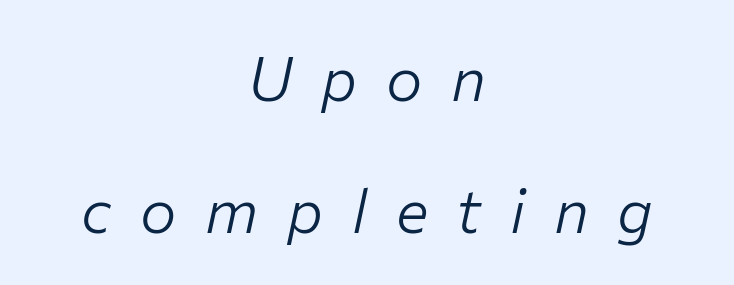
The typesetting does not lean heavy: it is not bold. Casual observation: everything's sitting right in the middle. Is this a fixed-width face? No — the glyphs have proportional, varying widths. Descender tails drop into unmarked territory.
